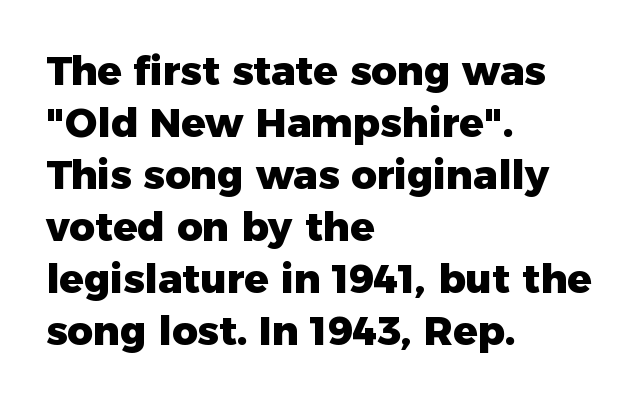
Q: Is the text bold? A: Yes.
Q: Is the text italic (slanted)? A: No, it is upright.
Q: Is the typeface a serif or a sans-serif typeface? A: Sans-serif.
Q: Is the text underlined? A: No.
Q: How is the paragraph aligned? A: Left-aligned.
Q: Is the spacing between letters normal or unusually wide? A: Normal.
Q: Is the spacing between lines tight, normal or loose? A: Normal.
Q: Width (condensed, normal, or wide)? A: Normal.
Q: Stroke contrast? A: Low.
Q: x-height? A: Medium.
Q: Monospaced? A: No.
